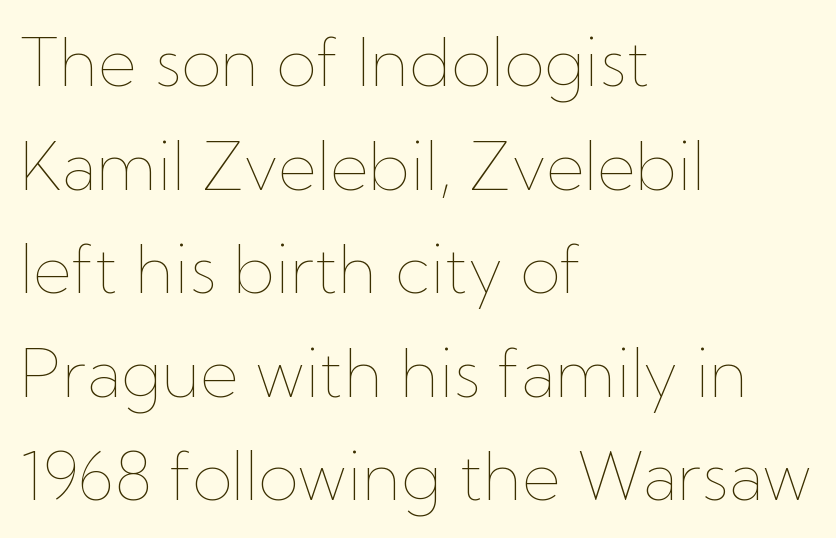
The paragraph shown leans on its left margin. Leading: standard. A quiet, ordinary-to-light weight characterises the typeface. The specimen omits any rule beneath the text block's lines. Here the designer chose a conventional face with non-uniform glyph widths.
